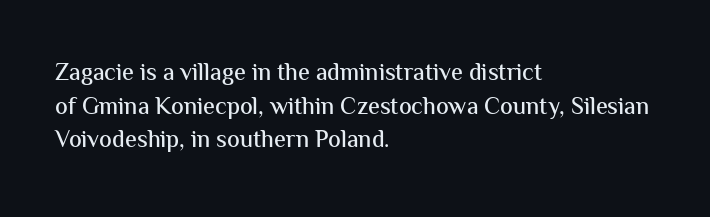
{"italic": "no", "underline": "no", "align": "left", "line_spacing": "normal", "line_spacing_ratio": 1.4, "letter_spacing": "normal", "letter_spacing_em": 0.0, "glyph_px": 24}
